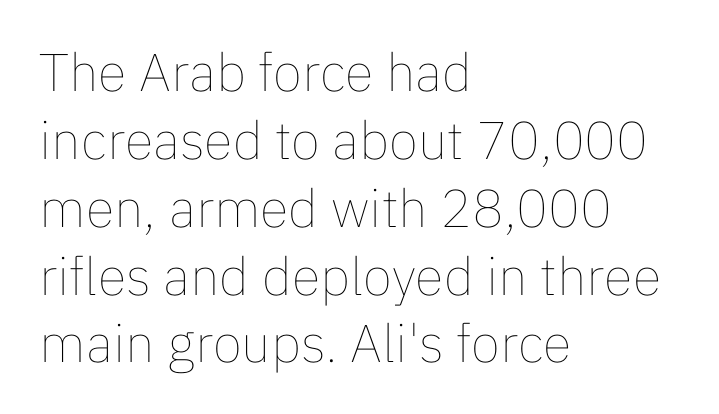
{"italic": "no", "bold": "no", "weight": "thin", "width": "normal", "stroke_contrast": "low", "x_height": "medium", "monospaced": "no", "underline": "no", "align": "left", "line_spacing": "normal", "line_spacing_ratio": 1.28, "letter_spacing": "normal", "letter_spacing_em": 0.0, "glyph_px": 53}
